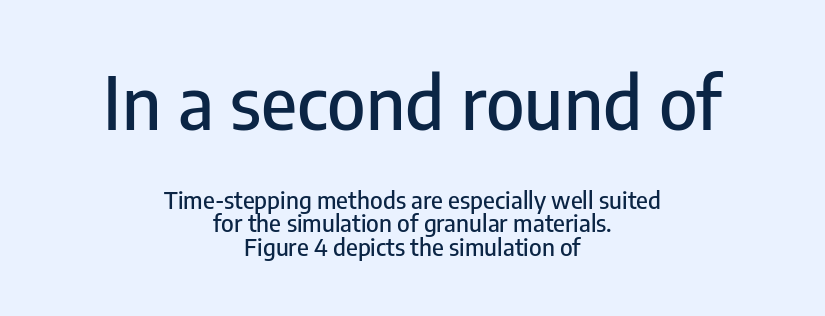
{"serif": "no", "italic": "no", "width": "condensed", "stroke_contrast": "low", "x_height": "medium", "monospaced": "no", "underline": "no", "align": "center", "line_spacing": "tight", "line_spacing_ratio": 0.98, "letter_spacing": "normal", "letter_spacing_em": 0.0, "larger_block": "first", "size_ratio": 3.04, "glyph_px": 73}
